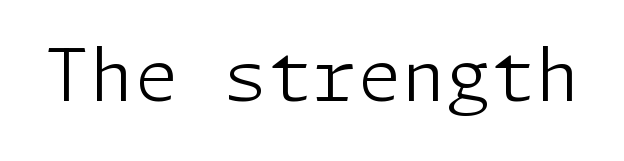
{"serif": "no", "italic": "no", "bold": "no", "weight": "light", "width": "normal", "stroke_contrast": "low", "x_height": "medium", "underline": "no", "letter_spacing": "normal", "letter_spacing_em": 0.0, "glyph_px": 72}
